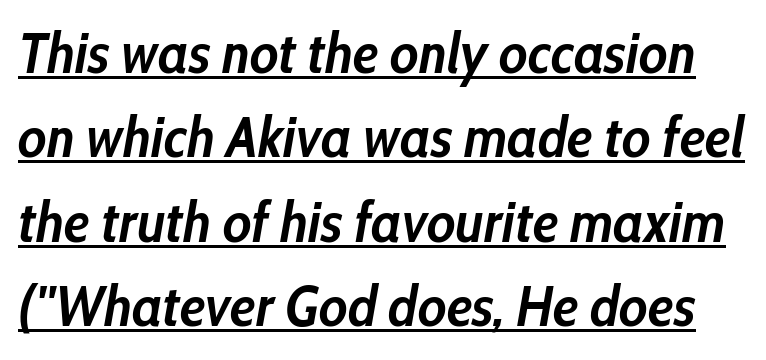
The image shows 57 px semibold, condensed type, italic (leaning right); set normal line spacing (1.48x), normal letter spacing, underlined; low stroke contrast and a medium x-height.
